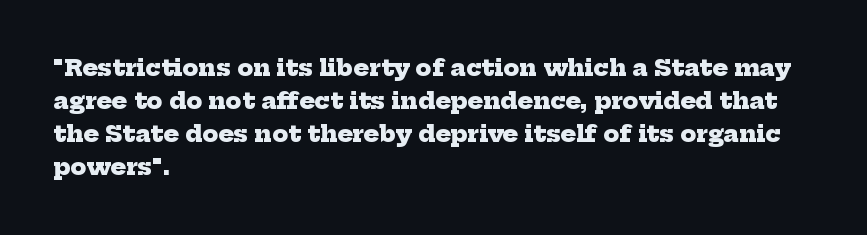
The image shows 23 px bold type; set left-aligned, normal line spacing (1.43x), normal letter spacing, not underlined.
